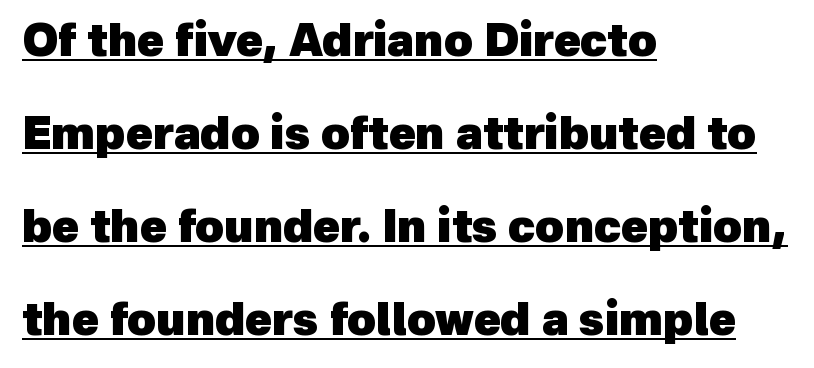
{"serif": "no", "bold": "yes", "weight": "heavy", "width": "normal", "x_height": "medium", "monospaced": "no", "underline": "yes", "align": "left", "line_spacing": "loose", "line_spacing_ratio": 2.11, "letter_spacing": "normal", "letter_spacing_em": 0.0, "glyph_px": 44}
